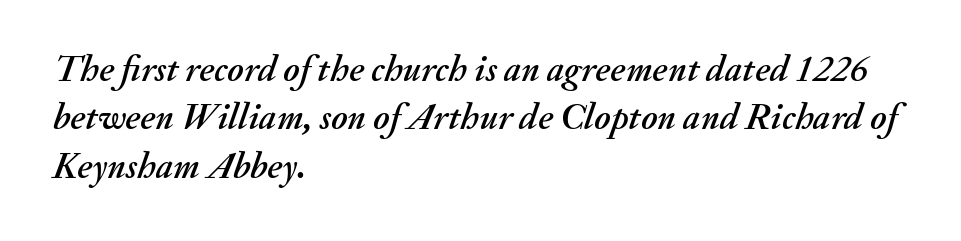
The image shows 37 px text type, italic (leaning right); set left-aligned, normal line spacing (1.31x), normal letter spacing, not underlined; medium stroke contrast and a small x-height.
